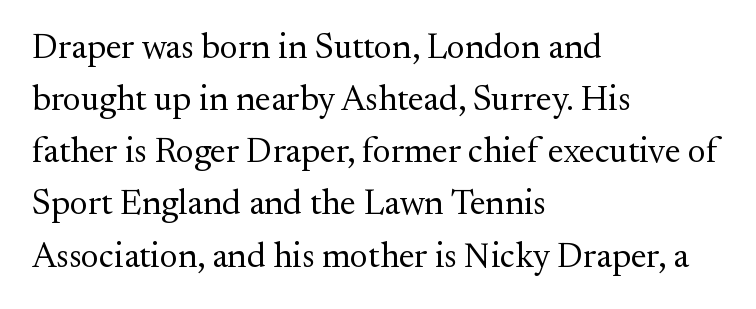
Think of a printed novel: that variable character pitch is what you see here. The lines sit at an ordinary, default distance from one another. Where is the straight margin? On the left. Ordinary non-slanted type is in use.
